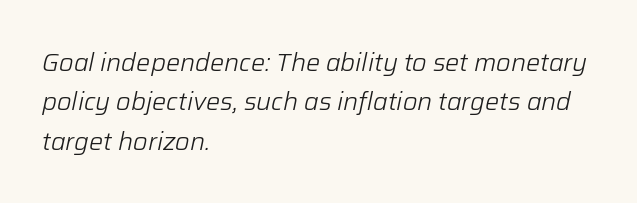
The image shows 25 px text type, italic (leaning right); set left-aligned, normal line spacing (1.58x), normal letter spacing, not underlined.
